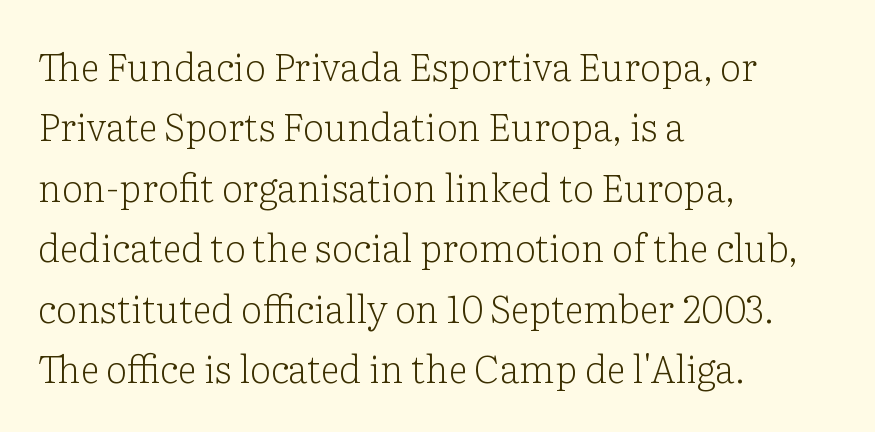
The image shows 38 px light serif type, upright; set left-aligned, normal line spacing (1.59x), normal letter spacing, not underlined; low stroke contrast and a medium x-height.
